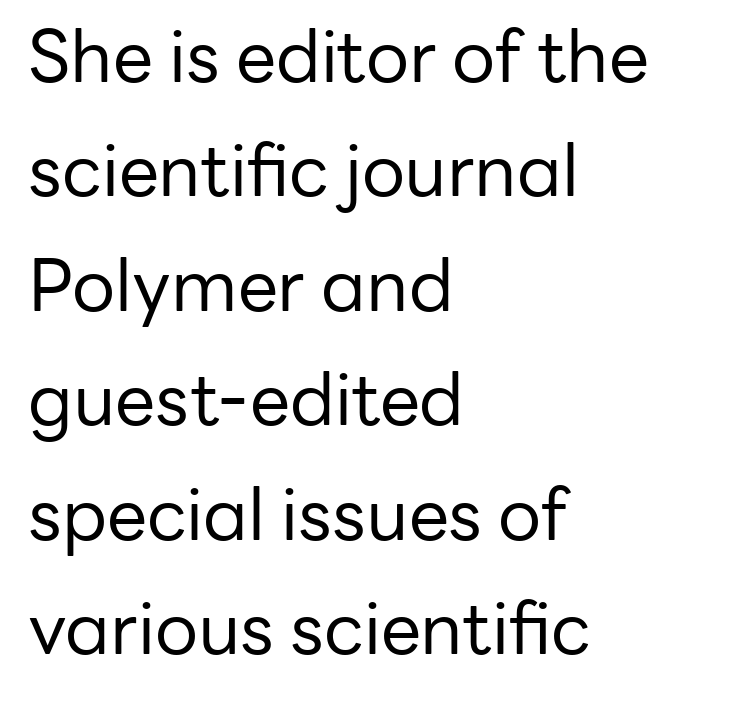
Unbolded letterforms with no extra heft. Rendered with straight, roman letterforms. The setting favours the left margin, as ordinary paragraphs usually do. The designer left line spacing at the default. The passage shown is typed in a proportional face where columns would drift.
